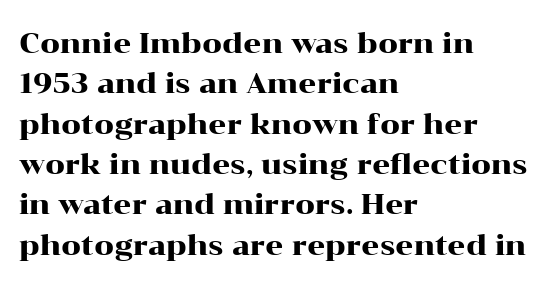
Words float on clear page, feet unadorned. Is this a fixed-width face? No — the glyphs have proportional, varying widths. The horizontal fit of the characters is conventional and even. Classification — serif. Honestly, the row spacing looks completely unremarkable.
